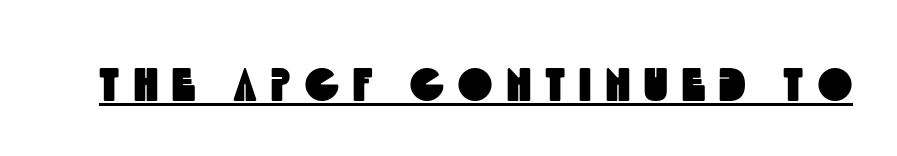
The image shows 46 px condensed sans-serif type; set unusually wide letter spacing (+0.31 em), underlined; a large x-height.
